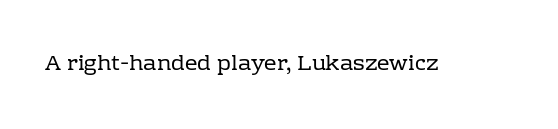
{"italic": "no", "bold": "no", "underline": "no", "letter_spacing": "normal", "letter_spacing_em": 0.0, "glyph_px": 22}
